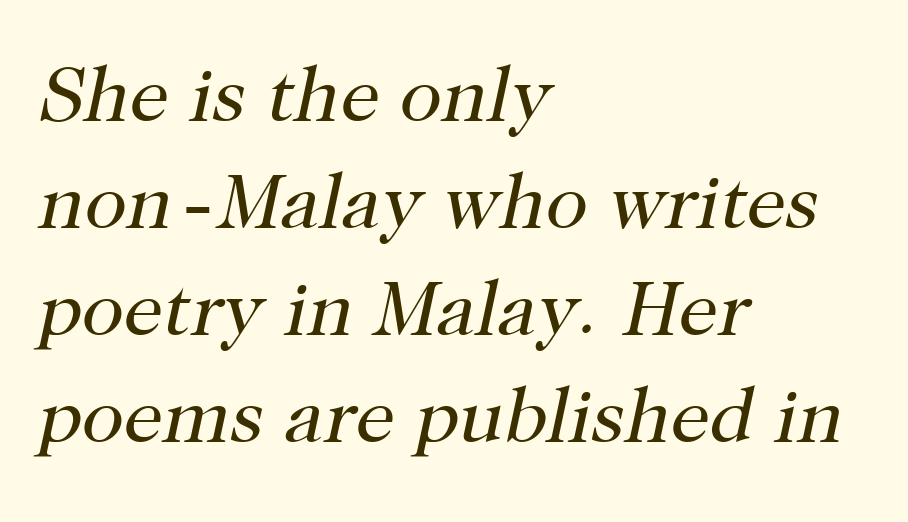
{"serif": "yes", "italic": "yes", "lean": "right", "slant_degrees": 12, "bold": "no", "weight": "regular", "width": "normal", "stroke_contrast": "high", "x_height": "medium", "monospaced": "no", "underline": "no", "align": "left", "line_spacing": "normal", "line_spacing_ratio": 1.37, "letter_spacing": "normal", "letter_spacing_em": 0.0, "glyph_px": 78}
